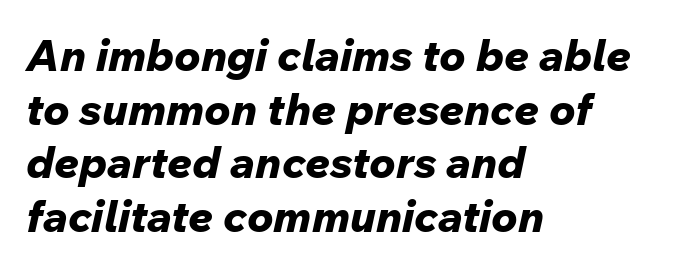
{"italic": "yes", "lean": "right", "slant_degrees": 12, "bold": "yes", "weight": "bold", "width": "normal", "stroke_contrast": "low", "x_height": "medium", "monospaced": "no", "underline": "no", "align": "left", "line_spacing_ratio": 1.22, "letter_spacing": "normal", "letter_spacing_em": 0.0, "glyph_px": 44}
